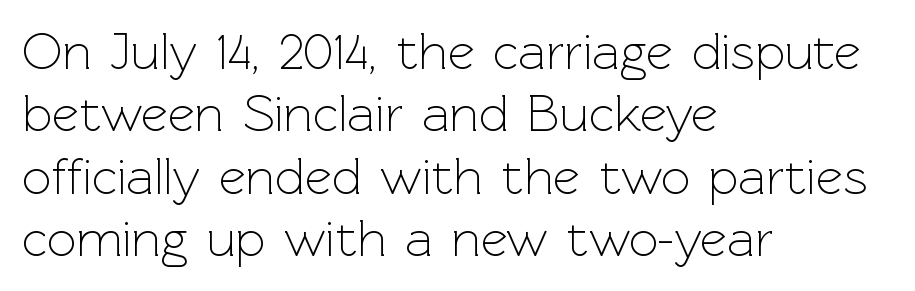
Q: Is the text bold? A: No.
Q: Is the text italic (slanted)? A: No, it is upright.
Q: Is the typeface a serif or a sans-serif typeface? A: Sans-serif.
Q: Is the text underlined? A: No.
Q: How is the paragraph aligned? A: Left-aligned.
Q: Is the spacing between letters normal or unusually wide? A: Normal.
Q: Width (condensed, normal, or wide)? A: Normal.
Q: x-height? A: Medium.
Q: Monospaced? A: No.
